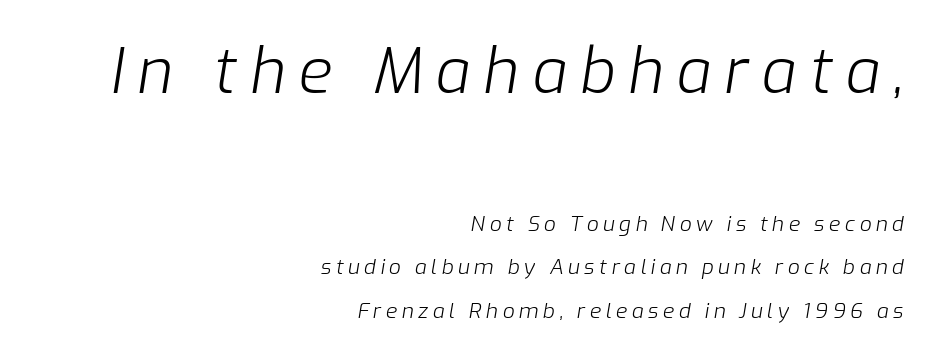
Q: Is the text bold? A: No.
Q: Is the text italic (slanted)? A: Yes, it leans right by about 9 degrees.
Q: Is the text underlined? A: No.
Q: How is the paragraph aligned? A: Right-aligned.
Q: Is the spacing between letters normal or unusually wide? A: Unusually wide.
Q: Is the spacing between lines tight, normal or loose? A: Loose.
Q: Which block of text is set in a larger size, the first (top) or the second (bottom)? A: The first (top) one.
Q: Width (condensed, normal, or wide)? A: Normal.
Q: Stroke contrast? A: Low.
Q: x-height? A: Medium.
Q: Monospaced? A: No.
